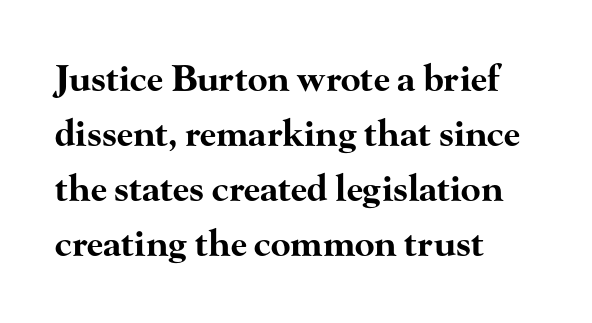
{"serif": "yes", "italic": "no", "bold": "yes", "weight": "bold", "width": "wide", "stroke_contrast": "high", "x_height": "small", "monospaced": "no", "underline": "no", "align": "left", "line_spacing": "normal", "line_spacing_ratio": 1.53, "letter_spacing": "normal", "letter_spacing_em": 0.0, "glyph_px": 36}
